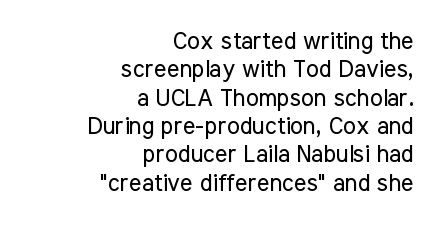
The image shows 24 px text type, upright; set right-aligned, line spacing 1.18x, normal letter spacing, not underlined.
